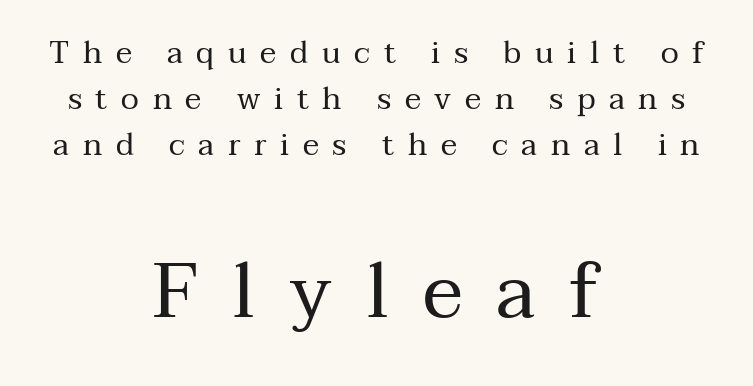
{"serif": "yes", "italic": "no", "bold": "no", "weight": "regular", "width": "normal", "stroke_contrast": "medium", "x_height": "medium", "monospaced": "no", "underline": "no", "align": "center", "line_spacing": "normal", "line_spacing_ratio": 1.49, "letter_spacing": "wide", "letter_spacing_em": 0.44, "larger_block": "second", "size_ratio": 2.48, "glyph_px": 77}
